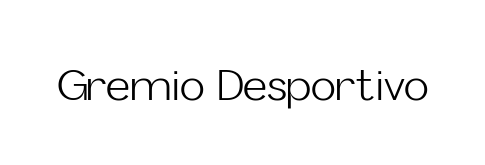
Q: Is the text bold? A: No.
Q: Is the text italic (slanted)? A: No, it is upright.
Q: Is the typeface a serif or a sans-serif typeface? A: Sans-serif.
Q: Is the text underlined? A: No.
Q: Is the spacing between letters normal or unusually wide? A: Normal.
Q: Width (condensed, normal, or wide)? A: Normal.
Q: Stroke contrast? A: Low.
Q: x-height? A: Medium.
Q: Monospaced? A: No.
